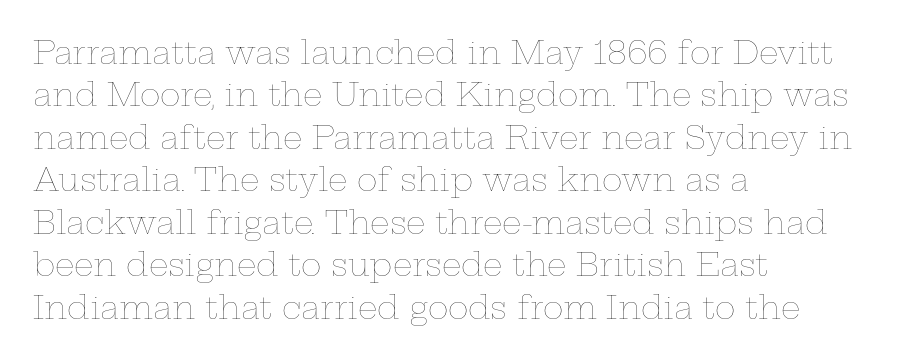
{"italic": "no", "bold": "no", "weight": "thin", "width": "wide", "stroke_contrast": "low", "x_height": "medium", "monospaced": "no", "underline": "no", "align": "left", "line_spacing": "normal", "line_spacing_ratio": 1.37, "letter_spacing": "normal", "letter_spacing_em": 0.0, "glyph_px": 31}
